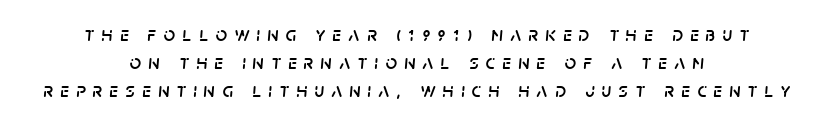
Q: Is the text italic (slanted)? A: Yes, it leans right by about 5 degrees.
Q: Is the text underlined? A: No.
Q: How is the paragraph aligned? A: Centered.
Q: Is the spacing between letters normal or unusually wide? A: Unusually wide.
Q: Is the spacing between lines tight, normal or loose? A: Normal.
